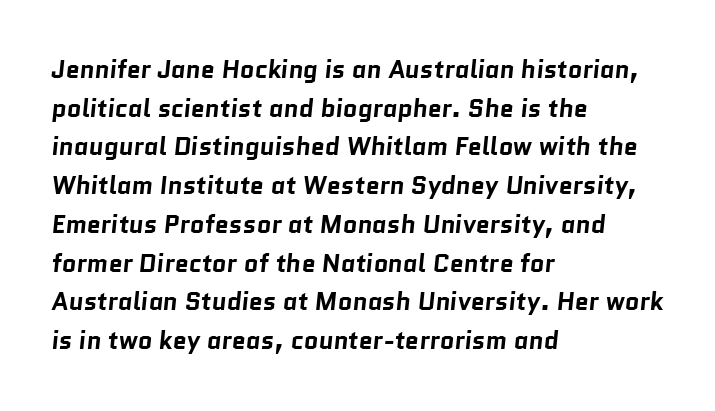
The image shows 25 px bold type; set left-aligned, normal line spacing (1.55x), normal letter spacing, not underlined.
